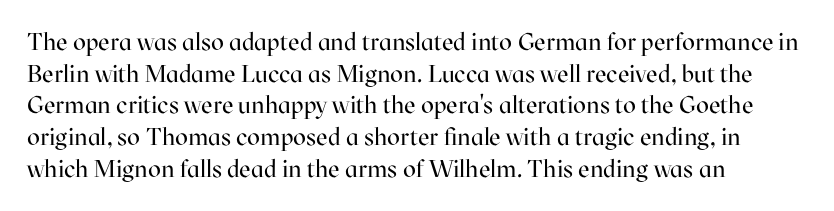
The image shows 24 px text type, upright; set left-aligned, normal line spacing (1.32x), normal letter spacing, not underlined.
